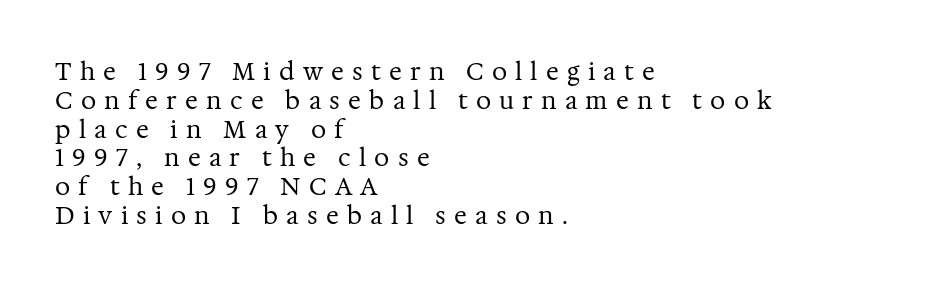
The image shows 24 px text type, upright; set left-aligned, line spacing 1.2x, unusually wide letter spacing (+0.34 em), not underlined.
